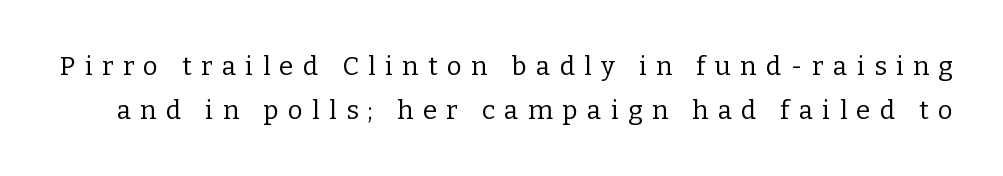
{"italic": "no", "bold": "no", "underline": "no", "line_spacing": "normal", "line_spacing_ratio": 1.68, "letter_spacing": "wide", "letter_spacing_em": 0.36, "glyph_px": 26}
